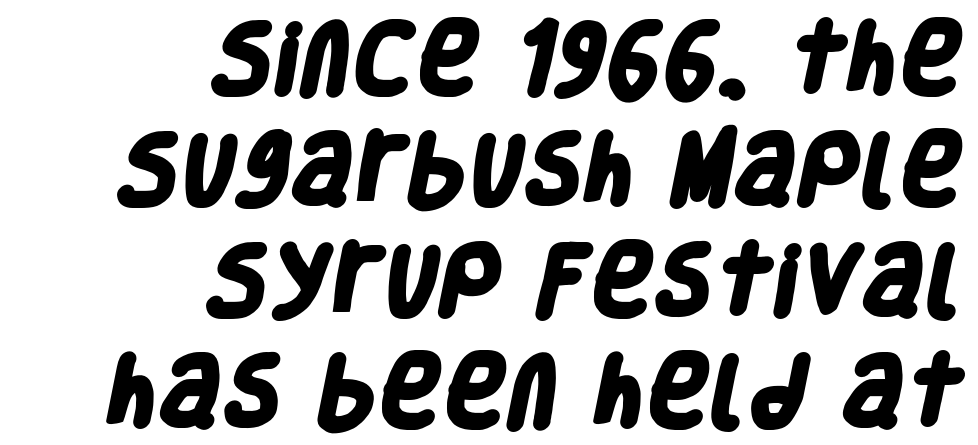
The image shows 77 px heavy, condensed sans-serif type; set right-aligned, normal line spacing (1.44x), normal letter spacing, not underlined; low stroke contrast and a large x-height.
